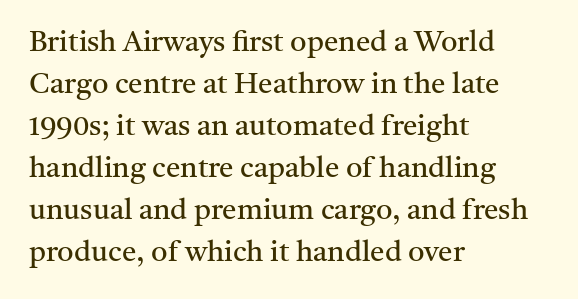
The image shows 29 px regular-weight serif type, upright; set left-aligned, normal line spacing (1.45x), normal letter spacing, not underlined; medium stroke contrast and a medium x-height.
